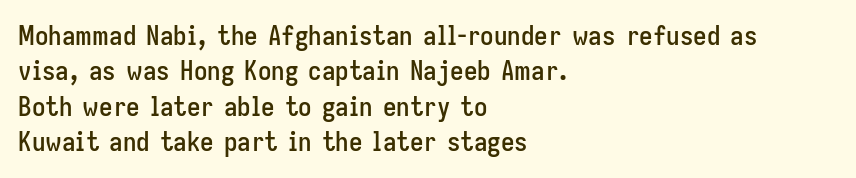
Q: Is the text italic (slanted)? A: No, it is upright.
Q: Is the text underlined? A: No.
Q: How is the paragraph aligned? A: Left-aligned.
Q: Is the spacing between letters normal or unusually wide? A: Normal.
Q: Is the spacing between lines tight, normal or loose? A: Normal.
